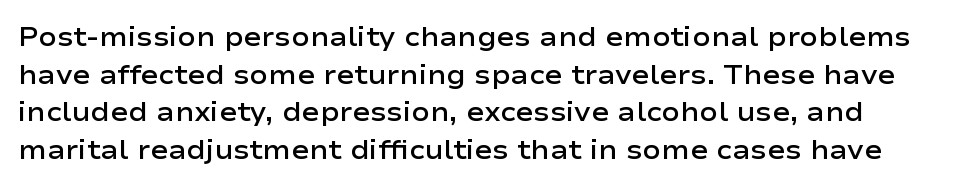
The image shows 27 px text type, upright; set left-aligned, normal line spacing (1.39x), normal letter spacing, not underlined.
